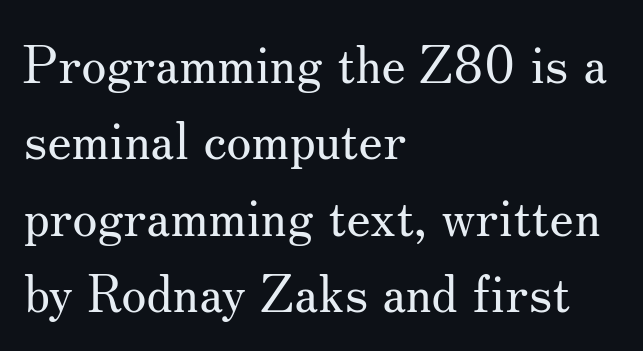
The image shows 51 px regular-weight serif type, upright; set left-aligned, normal line spacing (1.5x), normal letter spacing, not underlined; medium stroke contrast and a small x-height.
